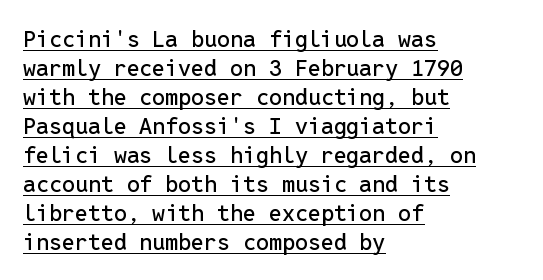
Check the space under the baseline: a stroke is drawn there. Vertical strokes here are truly vertical. The setting favours the left margin, as ordinary paragraphs usually do. In terms of leading, this rendering sits right in the middle. This sample uses plain, unmodified letter spacing.
